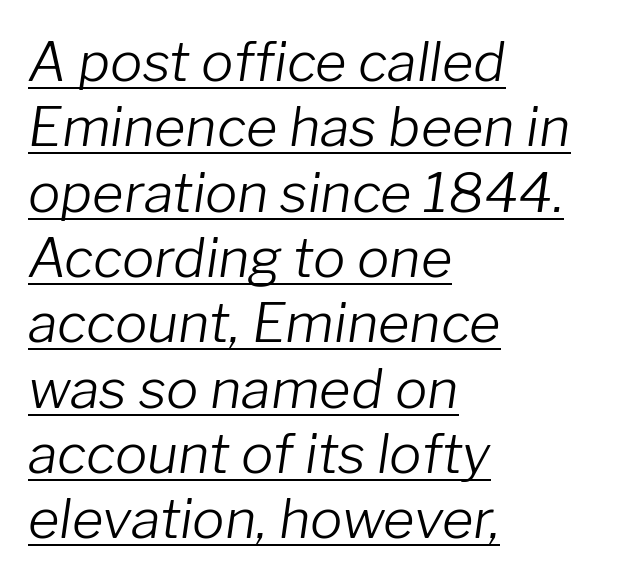
The image shows 54 px light type, italic (leaning right); set left-aligned, line spacing 1.21x, normal letter spacing, underlined; low stroke contrast and a medium x-height.
